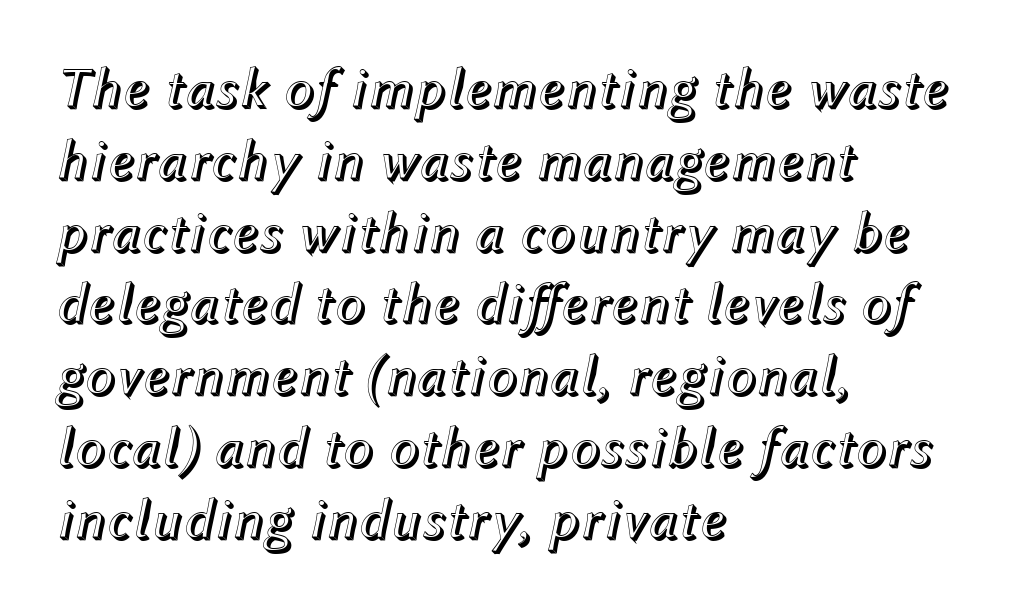
The image shows 57 px text type, italic (leaning right); set left-aligned, normal line spacing (1.26x), normal letter spacing, not underlined; a medium x-height.
